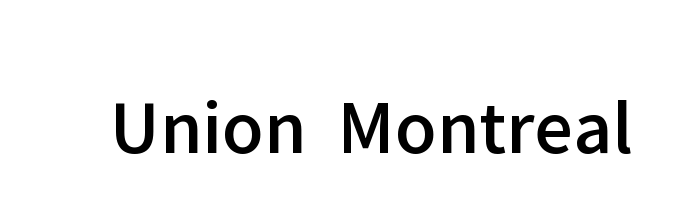
{"serif": "no", "italic": "no", "width": "normal", "stroke_contrast": "low", "x_height": "medium", "monospaced": "no", "underline": "no", "letter_spacing": "normal", "letter_spacing_em": 0.0, "glyph_px": 79}
